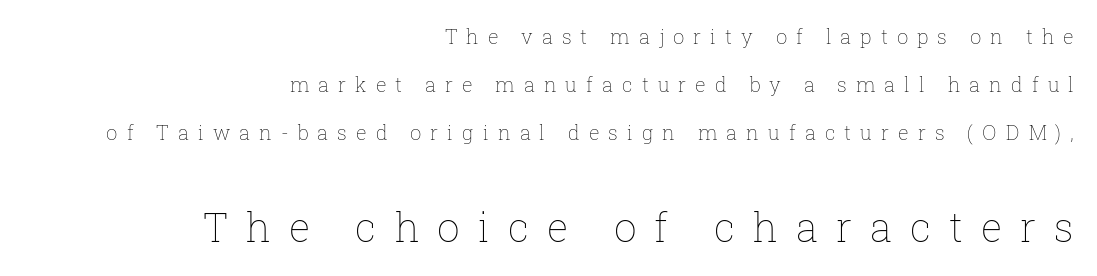
The image shows 40 px thin type, upright; set right-aligned, loose line spacing (2.41x), unusually wide letter spacing (+0.45 em), not underlined; the second (bottom) block is 2.0x larger; low stroke contrast and a medium x-height.
